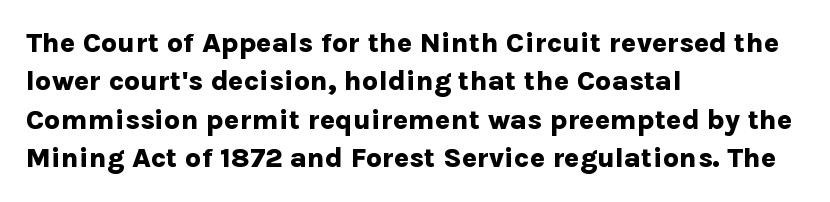
{"serif": "no", "italic": "no", "bold": "yes", "weight": "bold", "width": "normal", "stroke_contrast": "low", "x_height": "medium", "monospaced": "no", "underline": "no", "align": "left", "line_spacing": "normal", "line_spacing_ratio": 1.37, "letter_spacing": "normal", "letter_spacing_em": 0.0, "glyph_px": 28}
